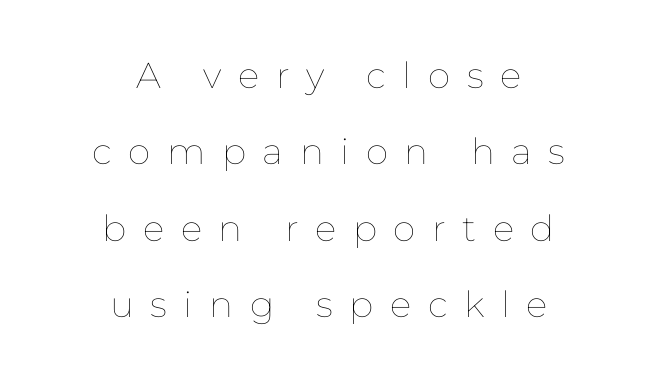
The image shows 36 px thin type, upright; set centered, loose line spacing (2.12x), unusually wide letter spacing (+0.46 em), not underlined; low stroke contrast and a medium x-height.
